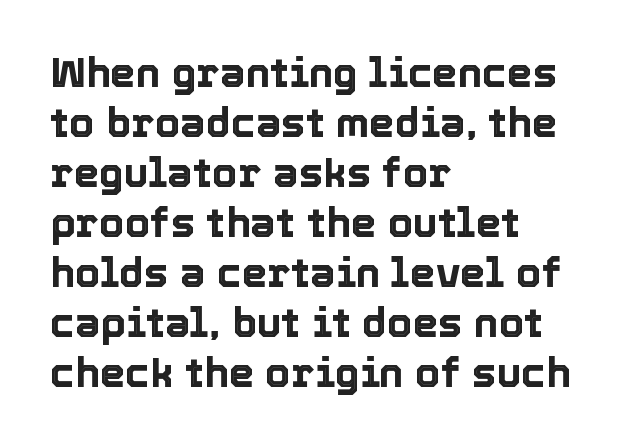
Q: Is the text italic (slanted)? A: No, it is upright.
Q: Is the text underlined? A: No.
Q: How is the paragraph aligned? A: Left-aligned.
Q: Is the spacing between letters normal or unusually wide? A: Normal.
Q: Width (condensed, normal, or wide)? A: Normal.
Q: x-height? A: Medium.
Q: Monospaced? A: No.
